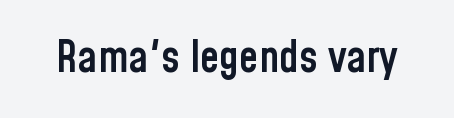
Q: Is the text bold? A: Semi-bold.
Q: Is the text italic (slanted)? A: No, it is upright.
Q: Is the typeface a serif or a sans-serif typeface? A: Sans-serif.
Q: Is the text underlined? A: No.
Q: Is the spacing between letters normal or unusually wide? A: Normal.
Q: Width (condensed, normal, or wide)? A: Condensed.
Q: Stroke contrast? A: Low.
Q: x-height? A: Medium.
Q: Monospaced? A: No.
